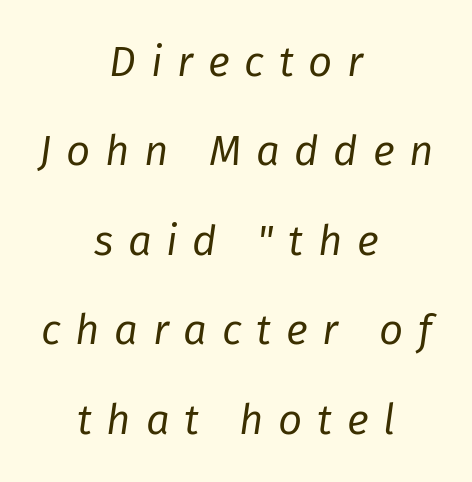
Q: Is the text bold? A: No.
Q: Is the text italic (slanted)? A: Yes, it leans right by about 8 degrees.
Q: Is the text underlined? A: No.
Q: How is the paragraph aligned? A: Centered.
Q: Is the spacing between letters normal or unusually wide? A: Unusually wide.
Q: Is the spacing between lines tight, normal or loose? A: Loose.
Q: Width (condensed, normal, or wide)? A: Normal.
Q: Stroke contrast? A: Low.
Q: x-height? A: Medium.
Q: Monospaced? A: No.
